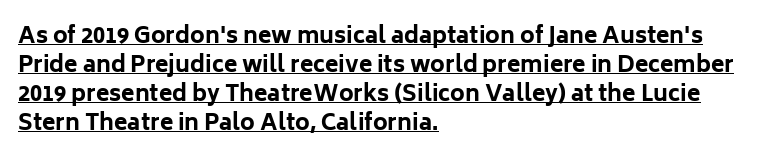
The image shows 22 px bold type, upright; set left-aligned, normal line spacing (1.32x), normal letter spacing, underlined.
